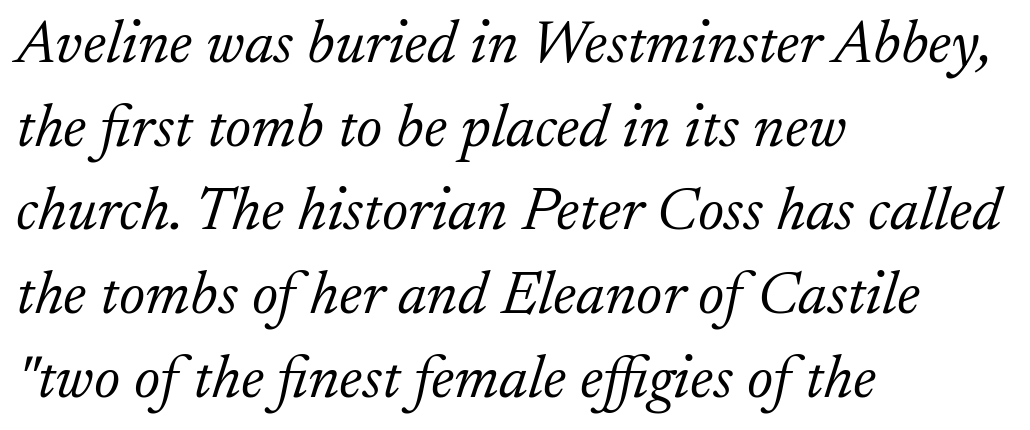
The image shows 62 px light serif type, italic (leaning right); set left-aligned, normal line spacing (1.35x), normal letter spacing, not underlined; low stroke contrast and a small x-height.
